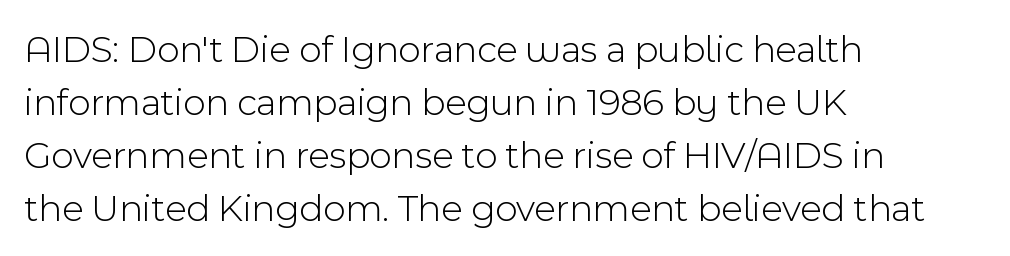
{"serif": "no", "italic": "no", "bold": "no", "weight": "light", "width": "normal", "x_height": "medium", "monospaced": "no", "underline": "no", "align": "left", "line_spacing": "normal", "line_spacing_ratio": 1.36, "letter_spacing": "normal", "letter_spacing_em": 0.0, "glyph_px": 39}
